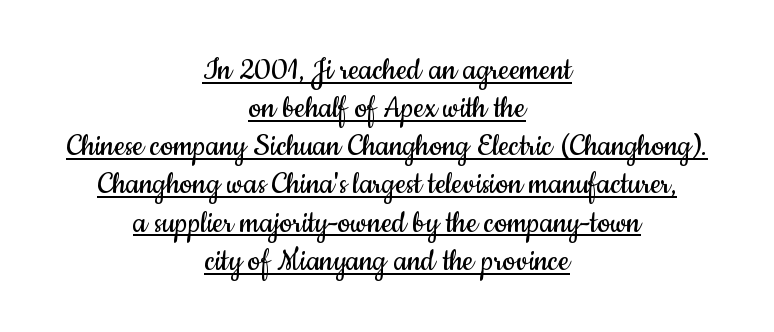
{"serif": "no", "bold": "no", "weight": "regular", "width": "condensed", "stroke_contrast": "low", "x_height": "small", "monospaced": "no", "underline": "yes", "align": "center", "line_spacing": "tight", "line_spacing_ratio": 1.06, "letter_spacing": "normal", "letter_spacing_em": 0.0, "glyph_px": 36}
